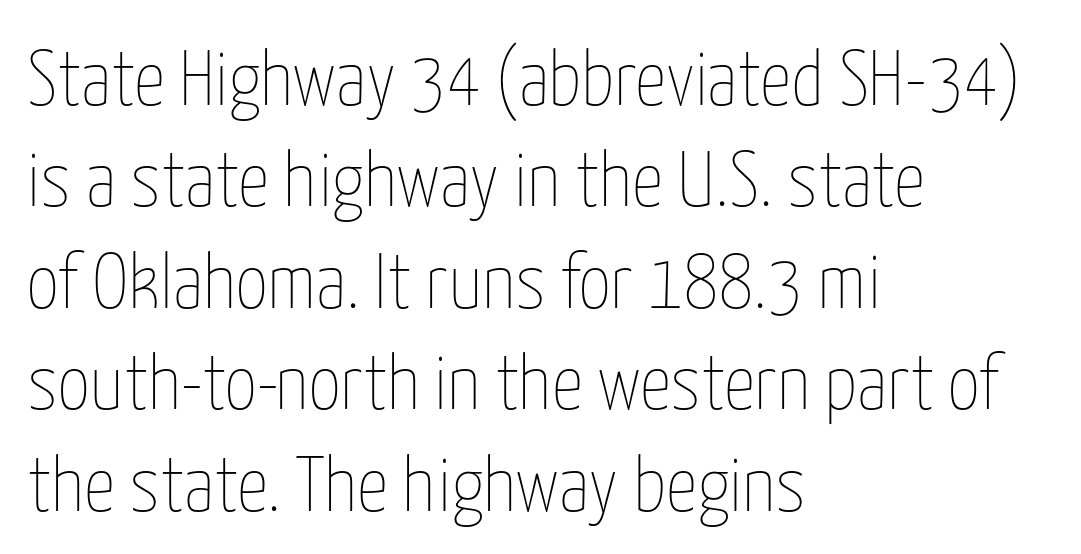
Q: Is the text bold? A: No.
Q: Is the text italic (slanted)? A: No, it is upright.
Q: Is the text underlined? A: No.
Q: How is the paragraph aligned? A: Left-aligned.
Q: Is the spacing between letters normal or unusually wide? A: Normal.
Q: Is the spacing between lines tight, normal or loose? A: Normal.
Q: Width (condensed, normal, or wide)? A: Condensed.
Q: Stroke contrast? A: Low.
Q: x-height? A: Medium.
Q: Monospaced? A: No.
